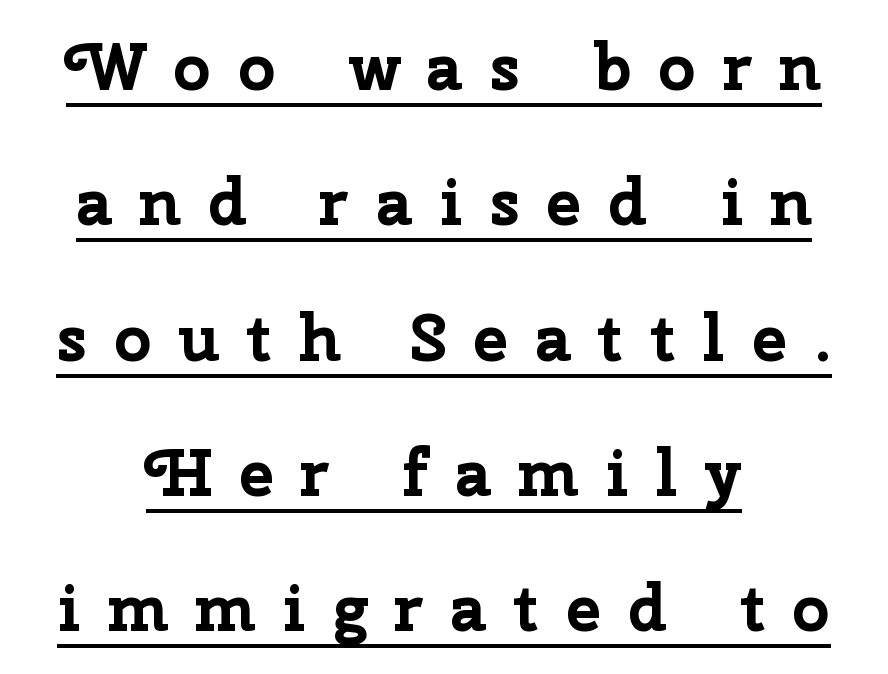
This rendering widens character spacing well past its baseline value. Each line of the rendering has a horizontal stroke beneath the glyphs. Stroke terminals: plain, sans-serif. Is this a fixed-width face? No — the glyphs have proportional, varying widths. The setting favours the middle, as headings and verse often do. If you measured baseline to baseline, you'd find a long distance.
